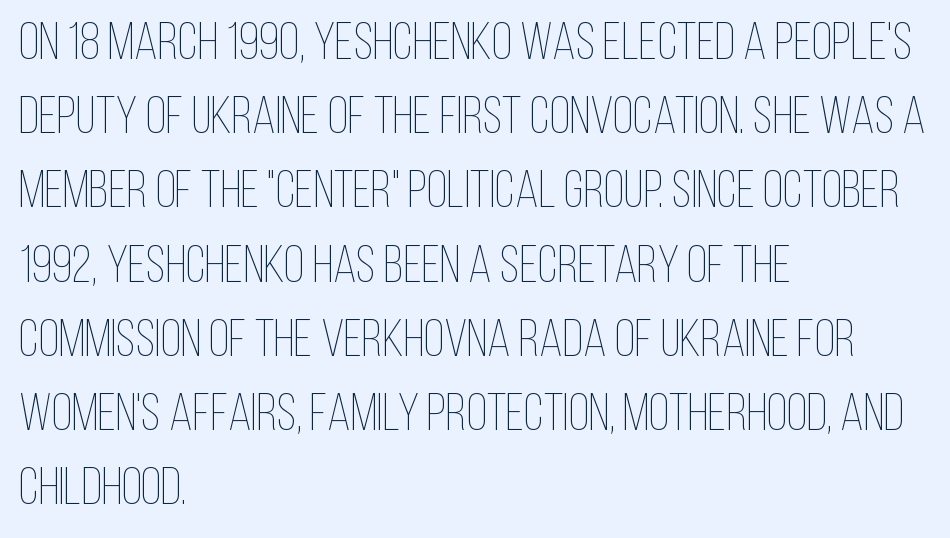
Does the leading feel generous? No, just average. Horizontally, the lines are justified to the leading edge only. The letters stand upright; this is a roman face. Ink coverage per letter is moderate at most. The horizontal fit of the characters is conventional and even. Think of a printed novel: that variable character pitch is what you see here.
